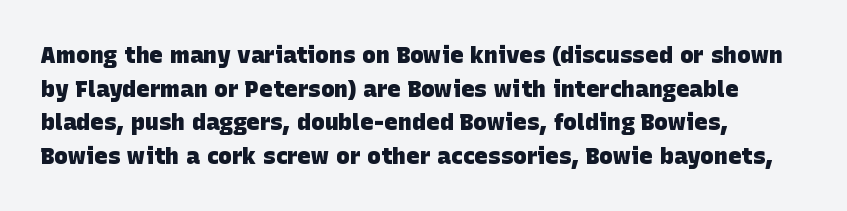
The image shows 23 px bold type; set left-aligned, normal line spacing (1.46x), normal letter spacing, not underlined.
